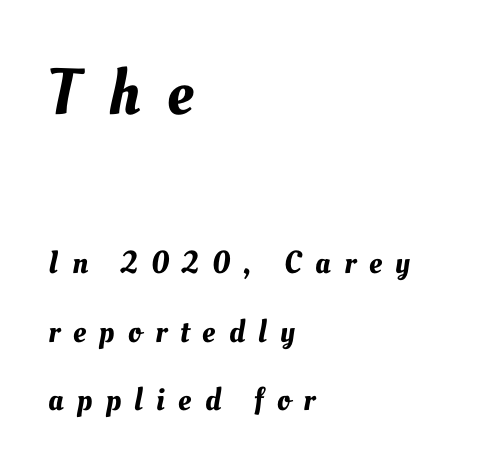
Q: Is the text underlined? A: No.
Q: How is the paragraph aligned? A: Left-aligned.
Q: Is the spacing between letters normal or unusually wide? A: Unusually wide.
Q: Is the spacing between lines tight, normal or loose? A: Loose.
Q: Which block of text is set in a larger size, the first (top) or the second (bottom)? A: The first (top) one.
Q: Width (condensed, normal, or wide)? A: Normal.
Q: Stroke contrast? A: Medium.
Q: x-height? A: Small.
Q: Monospaced? A: No.
